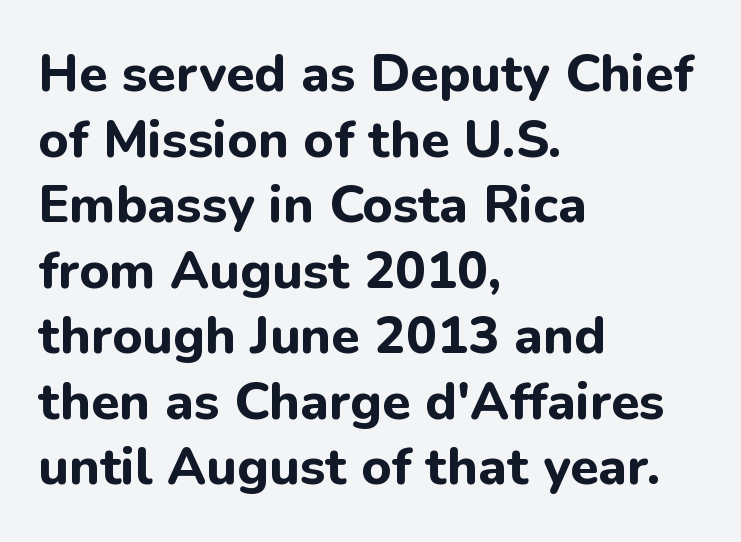
Spacing verdict: proportional, widths tailored to each character. The typesetting leans heavy: a genuine bold. The lines are quadded left. No feet cap the strokes, marking this as sans-serif type. Italic: no, the glyphs are upright roman. Honestly, the letter spacing is just normal — you wouldn't notice it.
